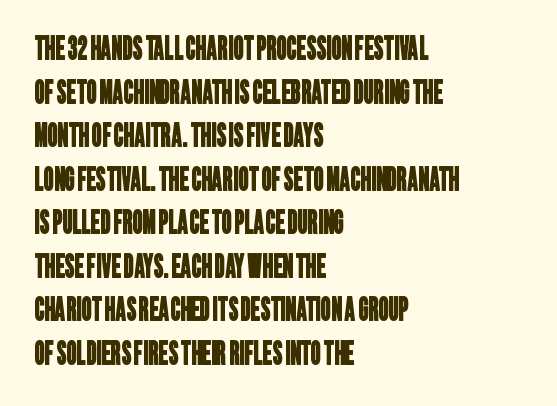
{"serif": "no", "width": "condensed", "stroke_contrast": "low", "x_height": "large", "monospaced": "no", "underline": "no", "align": "left", "line_spacing": "normal", "line_spacing_ratio": 1.36, "letter_spacing": "normal", "letter_spacing_em": 0.0, "glyph_px": 32}
